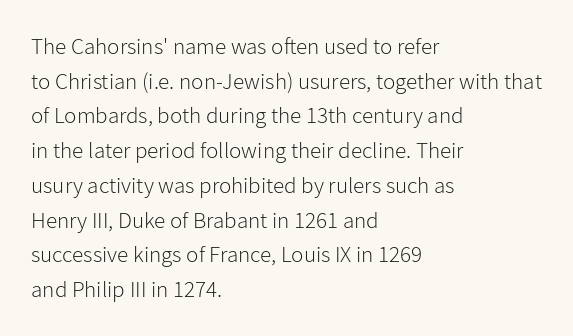
Q: Is the text bold? A: No.
Q: Is the text italic (slanted)? A: No, it is upright.
Q: Is the text underlined? A: No.
Q: How is the paragraph aligned? A: Left-aligned.
Q: Is the spacing between letters normal or unusually wide? A: Normal.
Q: Is the spacing between lines tight, normal or loose? A: Normal.
